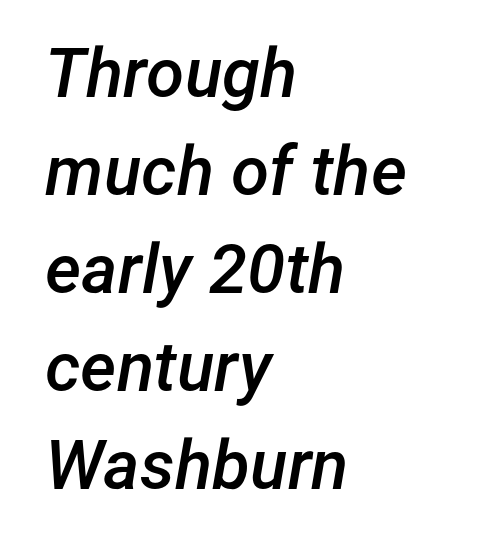
{"italic": "yes", "lean": "right", "slant_degrees": 12, "bold": "semi", "weight": "semibold", "width": "normal", "stroke_contrast": "low", "x_height": "medium", "monospaced": "no", "underline": "no", "align": "left", "line_spacing": "normal", "line_spacing_ratio": 1.42, "letter_spacing": "normal", "letter_spacing_em": 0.0, "glyph_px": 69}
